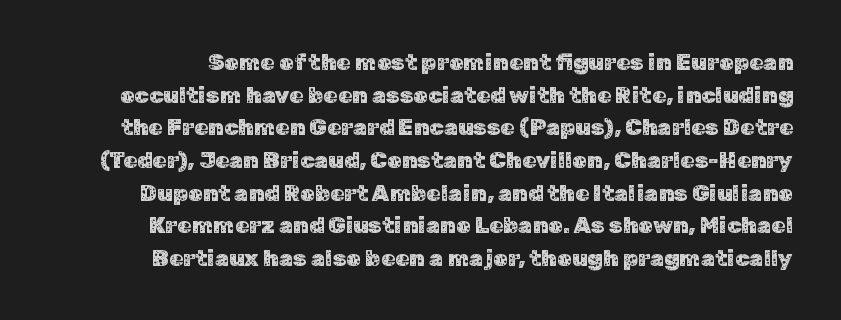
The image shows 23 px text type, upright; set normal line spacing (1.42x), normal letter spacing, not underlined.
